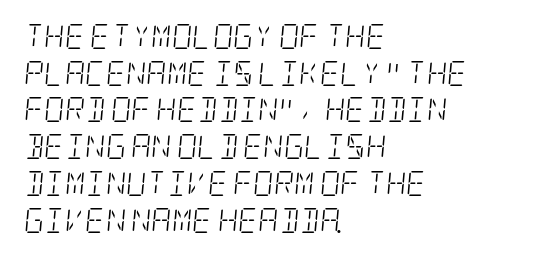
The image shows 25 px text type, italic (leaning right); set left-aligned, normal line spacing (1.47x), normal letter spacing, not underlined.
